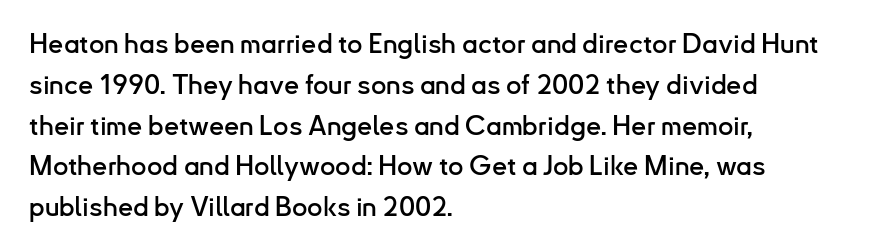
{"italic": "no", "underline": "no", "align": "left", "line_spacing": "normal", "line_spacing_ratio": 1.51, "letter_spacing": "normal", "letter_spacing_em": 0.0, "glyph_px": 27}
